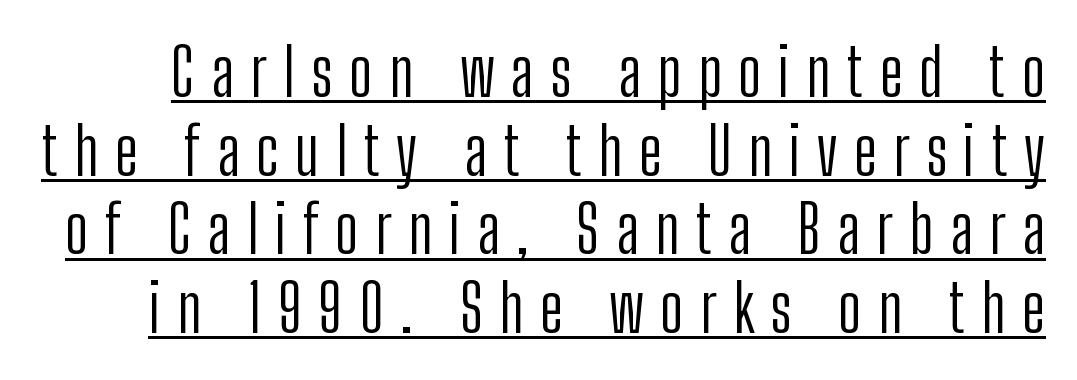
{"serif": "no", "italic": "no", "bold": "no", "weight": "light", "width": "condensed", "stroke_contrast": "low", "x_height": "medium", "monospaced": "no", "underline": "yes", "line_spacing_ratio": 1.19, "letter_spacing": "wide", "letter_spacing_em": 0.25, "glyph_px": 66}
